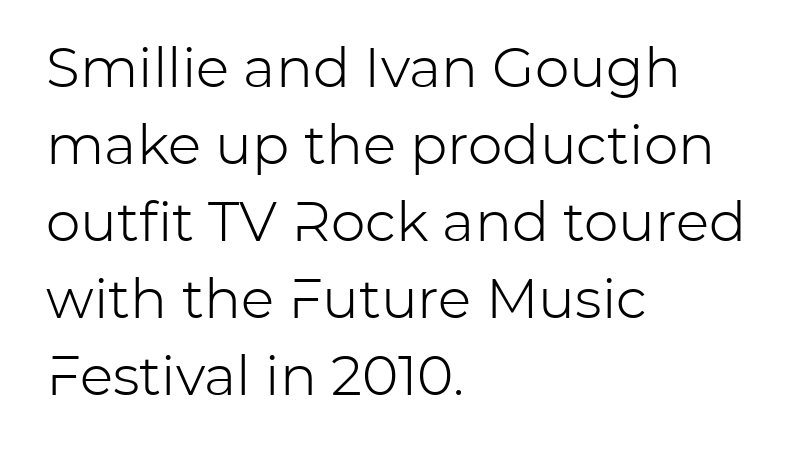
Q: Is the text bold? A: No.
Q: Is the text italic (slanted)? A: No, it is upright.
Q: Is the typeface a serif or a sans-serif typeface? A: Sans-serif.
Q: Is the text underlined? A: No.
Q: How is the paragraph aligned? A: Left-aligned.
Q: Is the spacing between letters normal or unusually wide? A: Normal.
Q: Is the spacing between lines tight, normal or loose? A: Normal.
Q: Width (condensed, normal, or wide)? A: Normal.
Q: Stroke contrast? A: Low.
Q: x-height? A: Medium.
Q: Monospaced? A: No.
